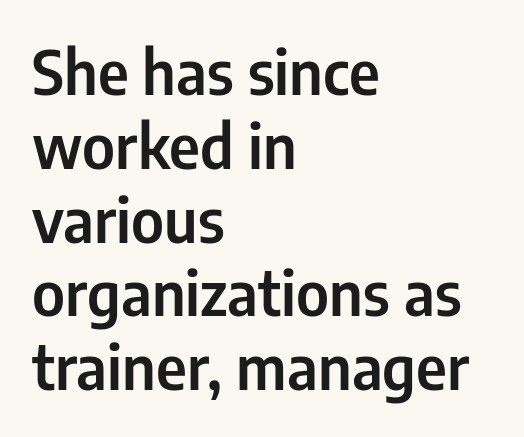
Inter-character spacing is left at the font's built-in metrics. Proportional: the letters do not fall into vertical columns. This is roman type, the default non-slanted kind. The words here are not underlined. Teacher's note: observe the even left margin — that is flush-left alignment.
